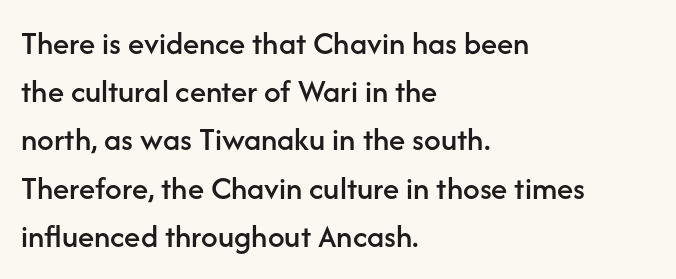
This sample keeps an unexceptional amount of space between lines. This sample is left-justified, so line endings fall wherever the words run out. If you drew a line through each stem, it would be perfectly vertical. Are there feet on the stems? There aren't — it's a sans.
